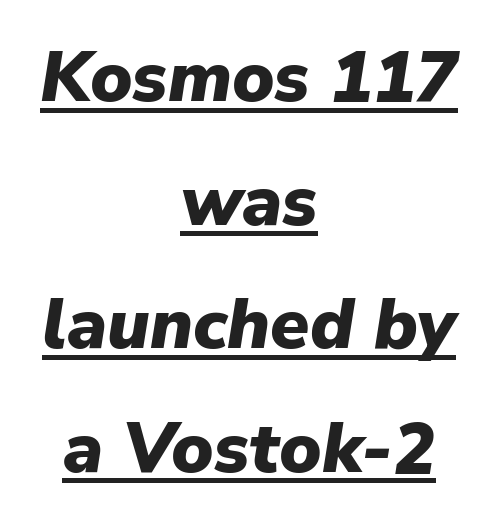
Q: Is the text bold? A: Yes.
Q: Is the text italic (slanted)? A: Yes, it leans right by about 9 degrees.
Q: Is the text underlined? A: Yes.
Q: How is the paragraph aligned? A: Centered.
Q: Is the spacing between letters normal or unusually wide? A: Normal.
Q: Width (condensed, normal, or wide)? A: Normal.
Q: Stroke contrast? A: Low.
Q: x-height? A: Medium.
Q: Monospaced? A: No.
